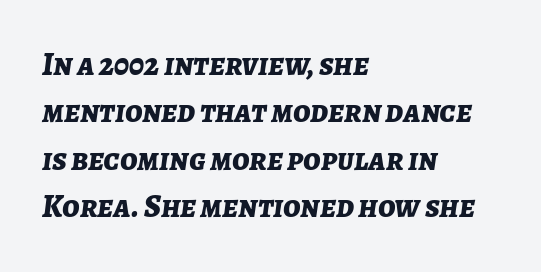
{"italic": "yes", "lean": "right", "slant_degrees": 7, "bold": "yes", "weight": "bold", "width": "normal", "stroke_contrast": "low", "x_height": "medium", "monospaced": "no", "underline": "no", "align": "left", "line_spacing": "normal", "line_spacing_ratio": 1.48, "letter_spacing": "normal", "letter_spacing_em": 0.0, "glyph_px": 32}
